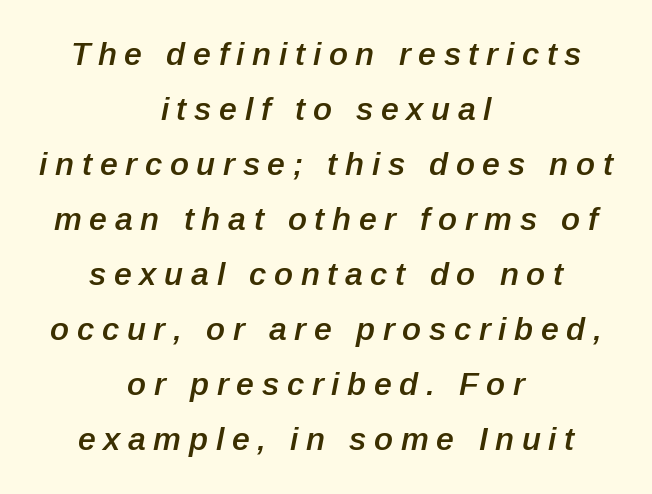
The image shows 32 px semibold type, italic (leaning right); set centered, line spacing 1.72x, unusually wide letter spacing (+0.24 em), not underlined; low stroke contrast and a medium x-height.
